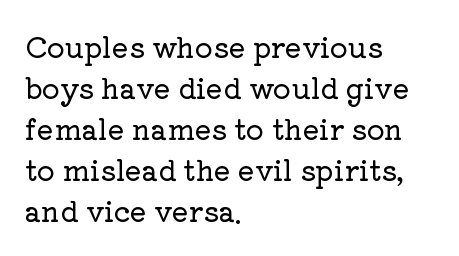
Q: Is the text italic (slanted)? A: No, it is upright.
Q: Is the typeface a serif or a sans-serif typeface? A: Serif.
Q: Is the text underlined? A: No.
Q: How is the paragraph aligned? A: Left-aligned.
Q: Is the spacing between letters normal or unusually wide? A: Normal.
Q: Is the spacing between lines tight, normal or loose? A: Normal.
Q: Width (condensed, normal, or wide)? A: Normal.
Q: Stroke contrast? A: Low.
Q: x-height? A: Medium.
Q: Monospaced? A: No.
